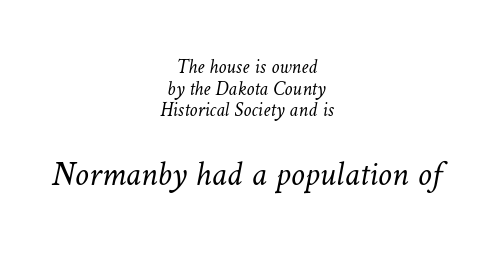
Q: Is the text bold? A: No.
Q: Is the text underlined? A: No.
Q: How is the paragraph aligned? A: Centered.
Q: Is the spacing between letters normal or unusually wide? A: Normal.
Q: Is the spacing between lines tight, normal or loose? A: Tight.
Q: Which block of text is set in a larger size, the first (top) or the second (bottom)? A: The second (bottom) one.
Q: Width (condensed, normal, or wide)? A: Normal.
Q: Stroke contrast? A: Low.
Q: x-height? A: Medium.
Q: Monospaced? A: No.
